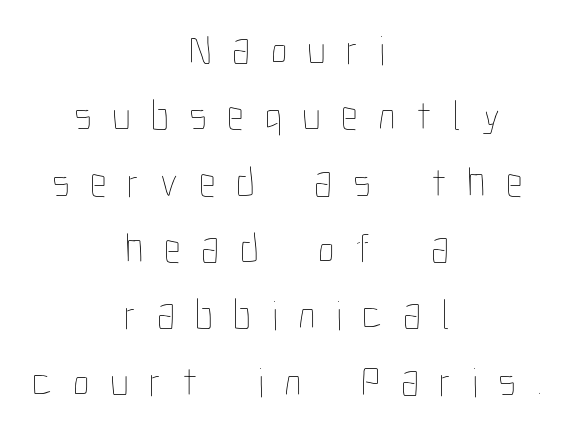
{"italic": "no", "bold": "no", "weight": "thin", "width": "condensed", "stroke_contrast": "low", "x_height": "medium", "monospaced": "no", "underline": "no", "align": "center", "line_spacing": "normal", "line_spacing_ratio": 1.58, "letter_spacing": "wide", "letter_spacing_em": 0.49, "glyph_px": 42}
